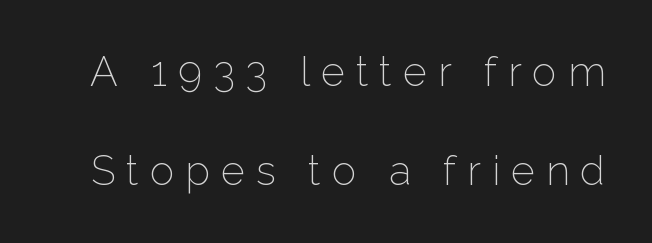
{"serif": "no", "italic": "no", "bold": "no", "weight": "light", "width": "normal", "stroke_contrast": "low", "x_height": "medium", "monospaced": "no", "underline": "no", "line_spacing": "loose", "line_spacing_ratio": 2.42, "letter_spacing": "wide", "letter_spacing_em": 0.27, "glyph_px": 41}
